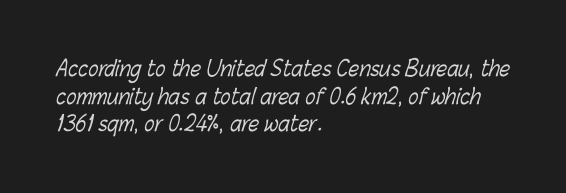
Q: Is the text bold? A: No.
Q: Is the text underlined? A: No.
Q: How is the paragraph aligned? A: Left-aligned.
Q: Is the spacing between letters normal or unusually wide? A: Normal.
Q: Is the spacing between lines tight, normal or loose? A: Normal.
